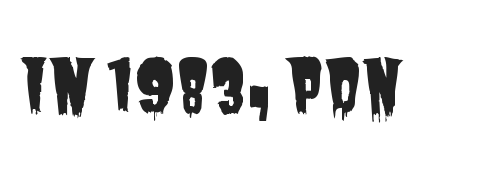
The image shows 72 px condensed sans-serif type; set normal letter spacing, not underlined; low stroke contrast and a large x-height.
